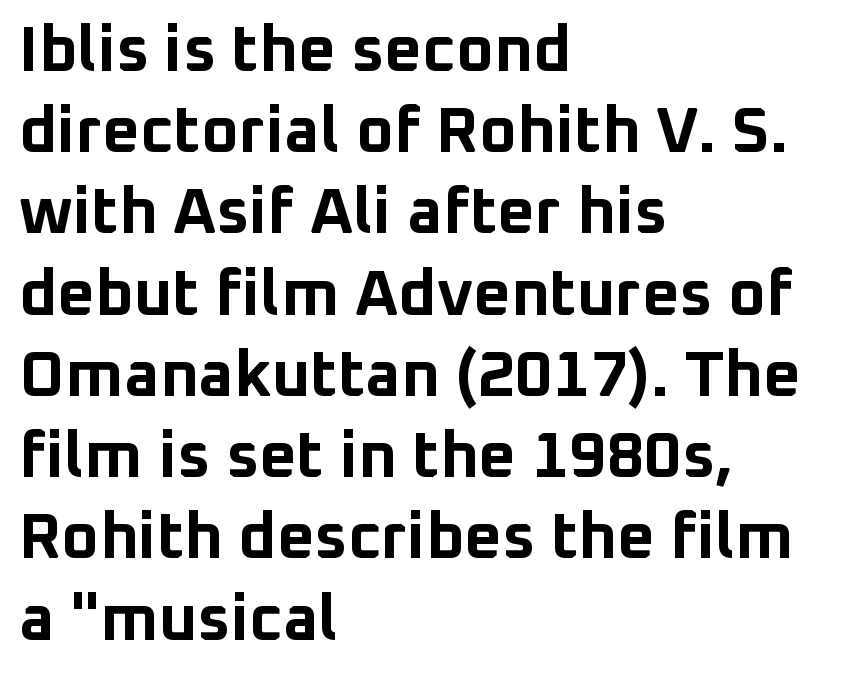
The image shows 65 px bold sans-serif type, upright; set left-aligned, normal line spacing (1.25x), normal letter spacing, not underlined; low stroke contrast and a medium x-height.
